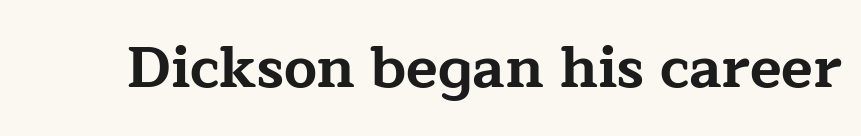
Q: Is the text bold? A: Yes.
Q: Is the text italic (slanted)? A: No, it is upright.
Q: Is the typeface a serif or a sans-serif typeface? A: Serif.
Q: Is the text underlined? A: No.
Q: Is the spacing between letters normal or unusually wide? A: Normal.
Q: Width (condensed, normal, or wide)? A: Wide.
Q: Stroke contrast? A: Low.
Q: x-height? A: Medium.
Q: Monospaced? A: No.
